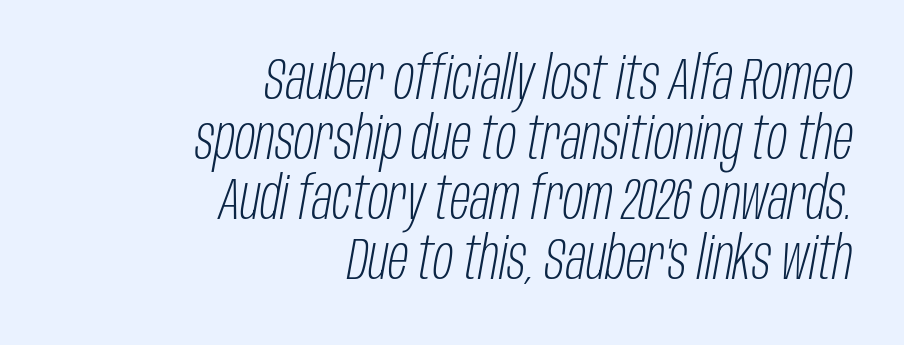
Notice how the stems are inclined rather than vertical — that's the hallmark of italics. Check the space under the baseline: it is left empty. The face used here is proportionally spaced, like ordinary book or web type. Line spacing here is tight. Layout note: lines flush right. These glyphs show unthickened strokes, regular width or finer.
